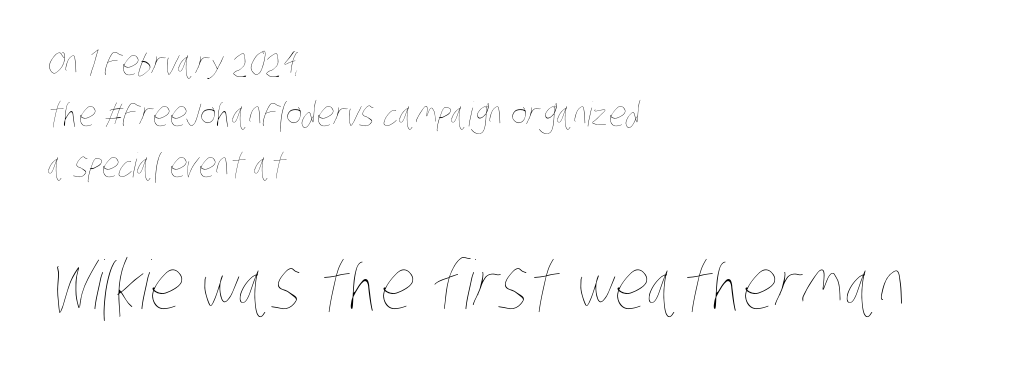
The image shows 67 px thin, condensed type; set left-aligned, normal line spacing (1.5x), normal letter spacing, not underlined; the second (bottom) block is 1.97x larger; low stroke contrast and a large x-height.
